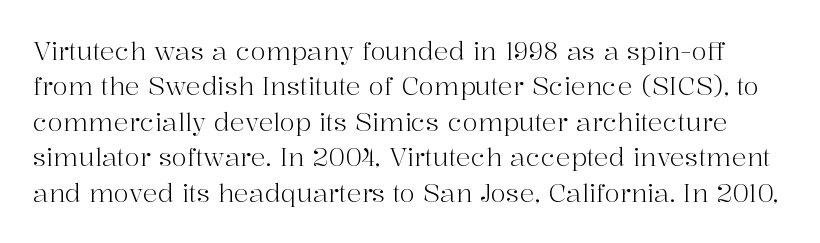
The image shows 25 px text type, upright; set normal line spacing (1.42x), normal letter spacing, not underlined.
